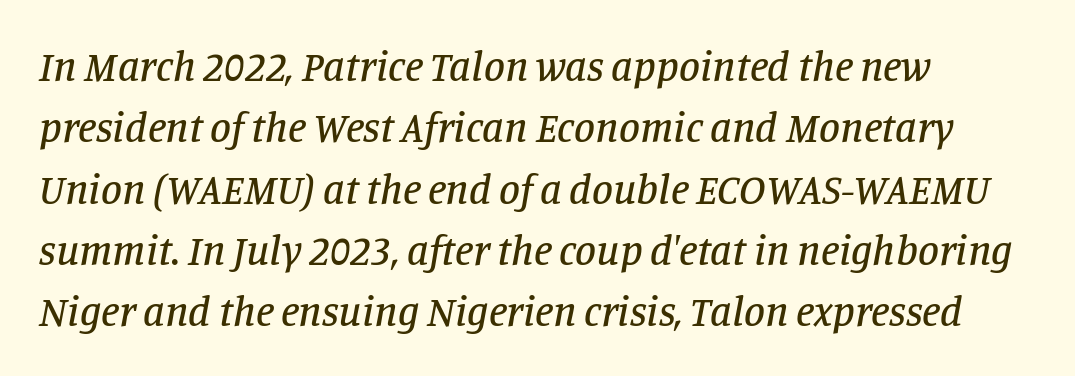
Q: Is the text italic (slanted)? A: Yes, it leans right by about 11 degrees.
Q: Is the typeface a serif or a sans-serif typeface? A: Serif.
Q: Is the text underlined? A: No.
Q: How is the paragraph aligned? A: Left-aligned.
Q: Is the spacing between letters normal or unusually wide? A: Normal.
Q: Is the spacing between lines tight, normal or loose? A: Normal.
Q: Width (condensed, normal, or wide)? A: Normal.
Q: Stroke contrast? A: Low.
Q: x-height? A: Large.
Q: Monospaced? A: No.
